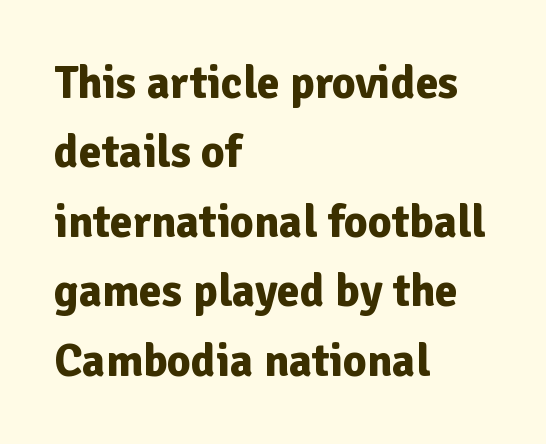
The area under the type is left untouched. Line starts are locked; line ends wander. Italic: no, the glyphs are upright roman. You could not count columns in this text — the font is proportionally spaced.
